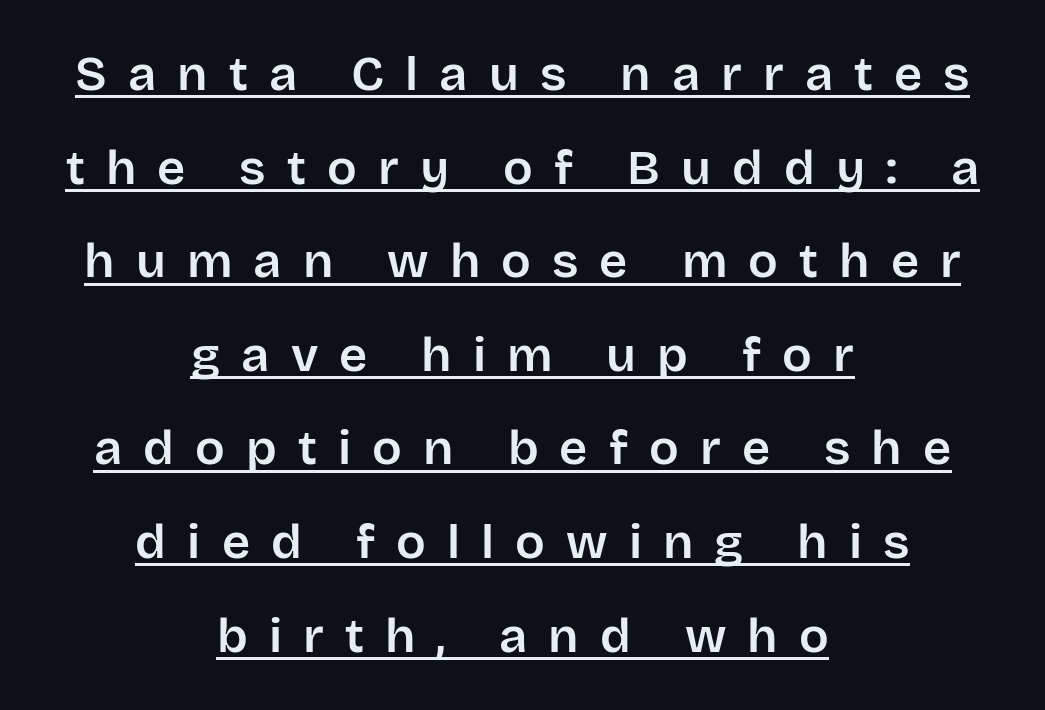
Q: Is the text italic (slanted)? A: No, it is upright.
Q: Is the typeface a serif or a sans-serif typeface? A: Sans-serif.
Q: Is the text underlined? A: Yes.
Q: How is the paragraph aligned? A: Centered.
Q: Is the spacing between letters normal or unusually wide? A: Unusually wide.
Q: Is the spacing between lines tight, normal or loose? A: Loose.
Q: Width (condensed, normal, or wide)? A: Normal.
Q: Stroke contrast? A: Low.
Q: x-height? A: Large.
Q: Monospaced? A: No.
